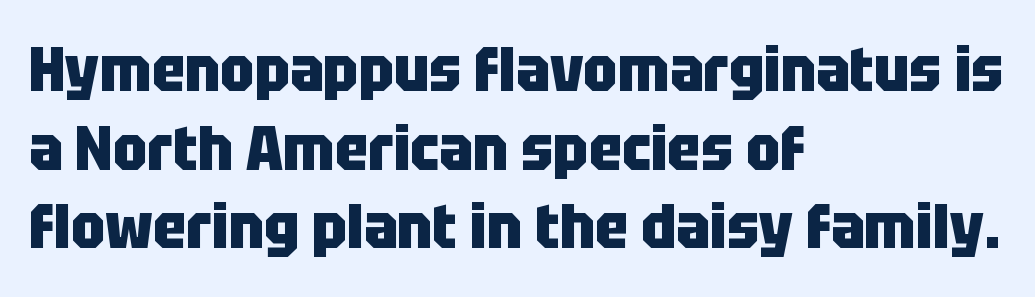
{"serif": "no", "italic": "no", "bold": "yes", "weight": "heavy", "width": "condensed", "stroke_contrast": "low", "x_height": "large", "monospaced": "no", "underline": "no", "align": "left", "line_spacing": "normal", "line_spacing_ratio": 1.27, "letter_spacing": "normal", "letter_spacing_em": 0.0, "glyph_px": 62}
